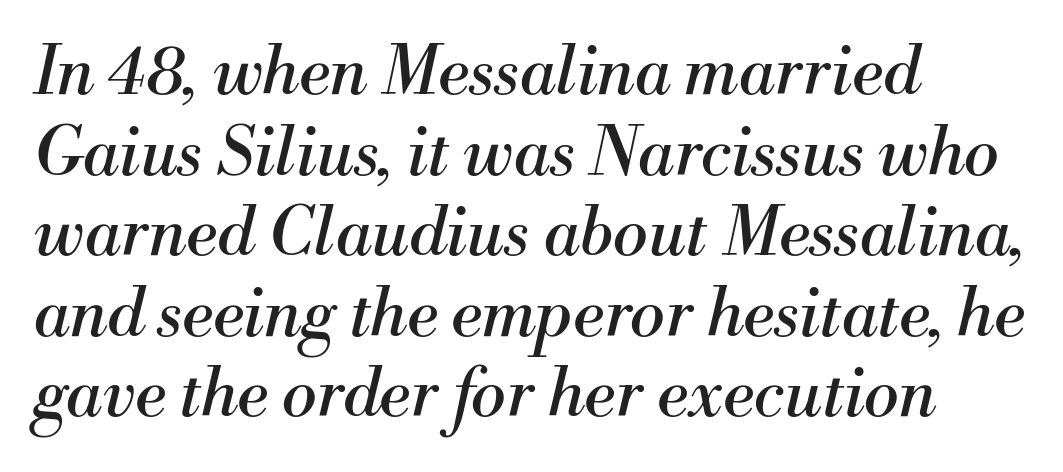
You could call the tracking neutral — neither tight nor loose. A bare baseline throughout the passage. The typeface has the unassuming heft of standard copy or less. Think of a printed novel: that variable character pitch is what you see here. Every character sits at an angle, as italics do. These lines stack with their left ends in a neat column.
